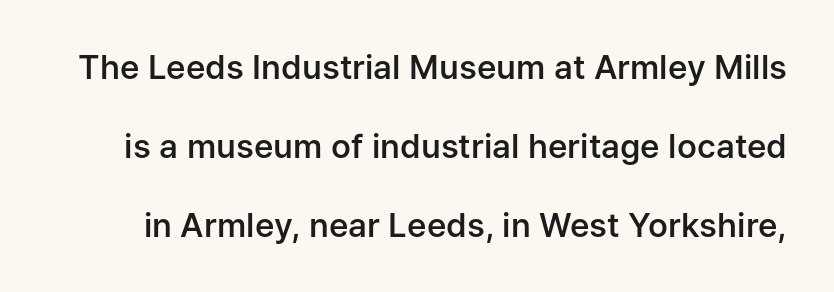
{"serif": "no", "italic": "no", "bold": "semi", "weight": "semibold", "width": "normal", "stroke_contrast": "low", "x_height": "medium", "monospaced": "no", "underline": "no", "line_spacing": "loose", "line_spacing_ratio": 2.39, "letter_spacing": "normal", "letter_spacing_em": 0.0, "glyph_px": 33}
